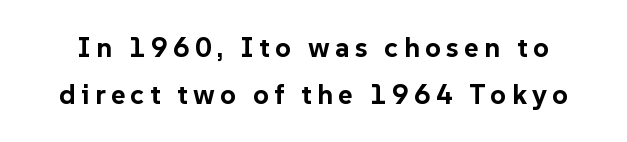
Reading down the column, the eye jumps a familiar distance to each next line. Underline: absent. Typesetter's note: full bold, strokes at maximum text heaviness. Typographically, this falls in the sans-serif category. The lettering stays uniformly vertical, giving the passage a roman look. The rendering uses natural spacing where letterforms have individual widths.
